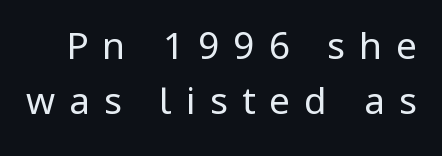
Q: Is the text bold? A: No.
Q: Is the text italic (slanted)? A: No, it is upright.
Q: Is the typeface a serif or a sans-serif typeface? A: Sans-serif.
Q: Is the text underlined? A: No.
Q: Is the spacing between letters normal or unusually wide? A: Unusually wide.
Q: Is the spacing between lines tight, normal or loose? A: Normal.
Q: Width (condensed, normal, or wide)? A: Condensed.
Q: Stroke contrast? A: Low.
Q: x-height? A: Large.
Q: Monospaced? A: No.
